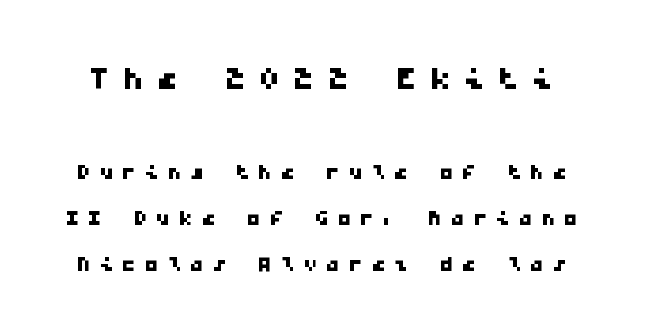
Q: Is the typeface a serif or a sans-serif typeface? A: Sans-serif.
Q: Is the text underlined? A: No.
Q: Is the spacing between letters normal or unusually wide? A: Unusually wide.
Q: Is the spacing between lines tight, normal or loose? A: Normal.
Q: Which block of text is set in a larger size, the first (top) or the second (bottom)? A: The first (top) one.
Q: Width (condensed, normal, or wide)? A: Wide.
Q: Stroke contrast? A: Low.
Q: x-height? A: Medium.
Q: Monospaced? A: Yes.
